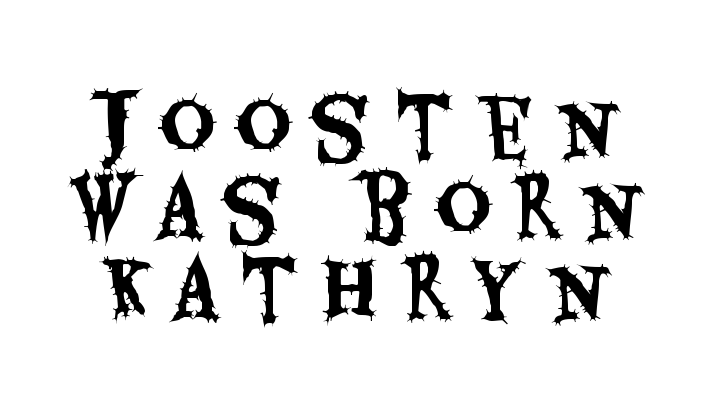
The image shows 77 px condensed sans-serif type, upright; set tight line spacing (1.06x), unusually wide letter spacing (+0.29 em), not underlined; medium stroke contrast and a large x-height.
